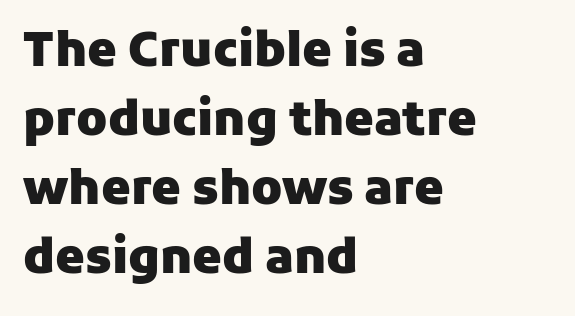
{"serif": "no", "italic": "no", "bold": "yes", "weight": "heavy", "width": "normal", "stroke_contrast": "low", "x_height": "medium", "monospaced": "no", "underline": "no", "align": "left", "line_spacing": "normal", "line_spacing_ratio": 1.47, "letter_spacing": "normal", "letter_spacing_em": 0.0, "glyph_px": 47}
